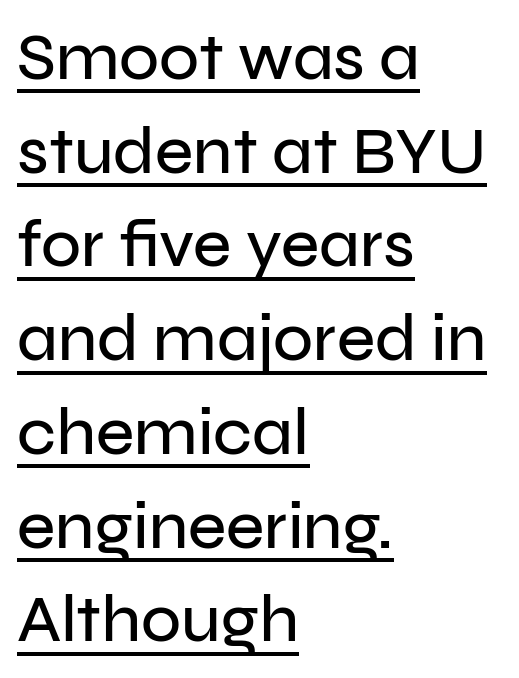
Posture: straight, roman, zero tilt. The text was rendered using a sans face with plain stroke endings. This rendering uses left alignment, leaving the right contour irregular. Does a line run under the words? Yes, clearly. Is there much room between lines? A standard amount, neither cramped nor airy.
